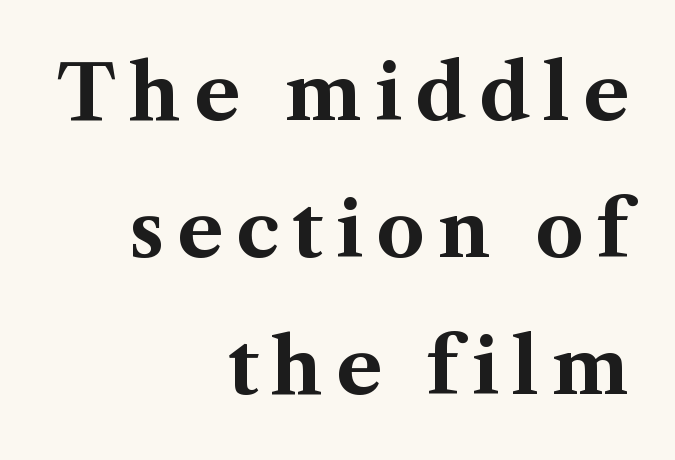
The image shows 76 px bold serif type, upright; set right-aligned, line spacing 1.8x, not underlined; medium stroke contrast and a medium x-height.
